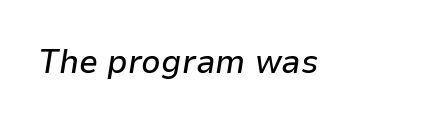
The image shows 34 px text type, italic (leaning right); set normal letter spacing, not underlined; low stroke contrast and a medium x-height.
